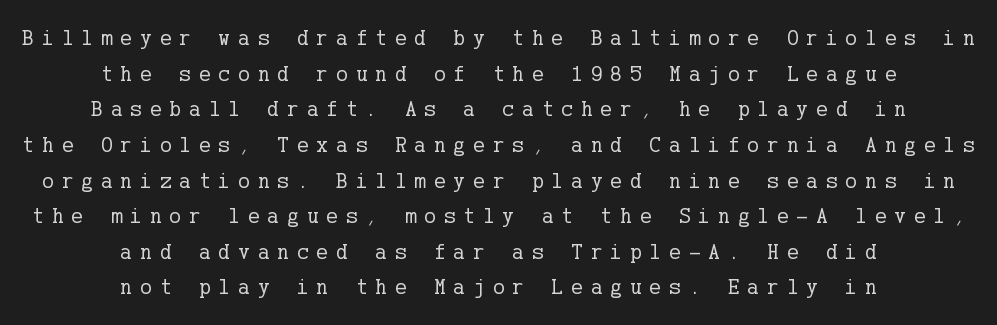
{"italic": "no", "bold": "no", "underline": "no", "align": "center", "line_spacing": "normal", "line_spacing_ratio": 1.62, "letter_spacing": "wide", "letter_spacing_em": 0.36, "glyph_px": 22}
